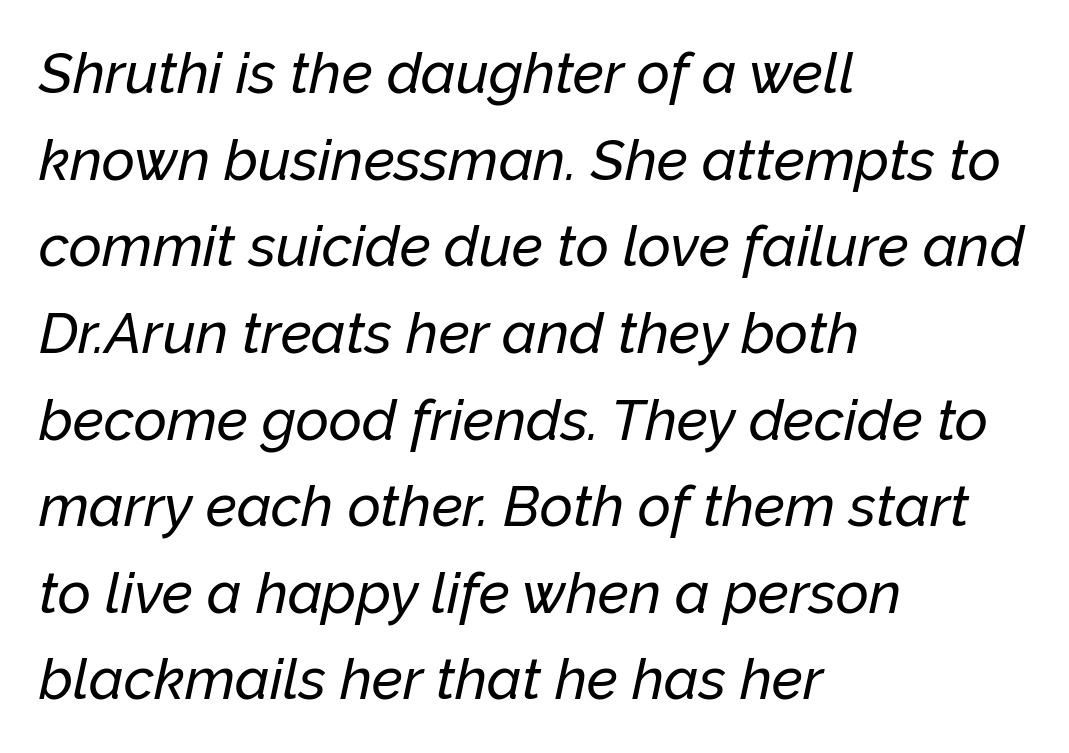
Reading down the column, the eye jumps a familiar distance to each next line. The face used here is proportionally spaced, like ordinary book or web type. Quick note: italic. The space directly below the letters is spotless.
